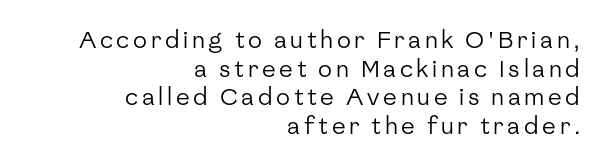
{"italic": "no", "bold": "no", "underline": "no", "align": "right", "line_spacing_ratio": 1.24, "glyph_px": 23}
